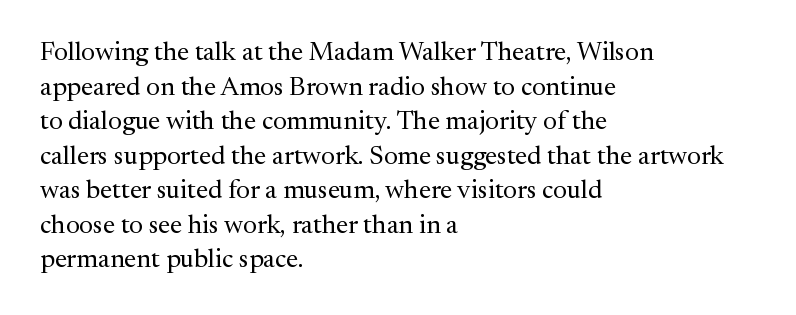
The image shows 26 px text type, upright; set left-aligned, normal line spacing (1.33x), normal letter spacing, not underlined.
